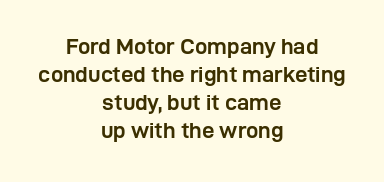
Nope, not italic — everything's standing straight. Letter spacing: default. Chunky letters — that's bold for sure. Where is the straight margin? There isn't one; the lines are centered. The glyphs are unaccompanied by any horizontal stroke below them.
